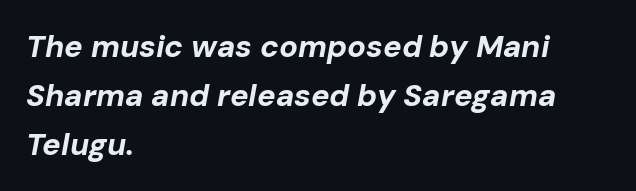
A typesetter would call this leading conventional body-copy spacing. You could call the tracking neutral — neither tight nor loose. Compared with an ordinary text face, these strokes are far heavier — a full bold. The space beneath each line is pristine and unruled. The text block is weighted toward the left margin, trailing off unevenly rightward.
